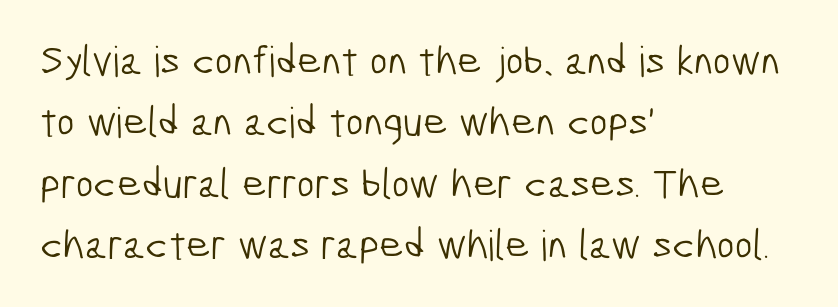
Q: Is the text bold? A: No.
Q: Is the typeface a serif or a sans-serif typeface? A: Sans-serif.
Q: Is the text underlined? A: No.
Q: How is the paragraph aligned? A: Left-aligned.
Q: Is the spacing between letters normal or unusually wide? A: Normal.
Q: Is the spacing between lines tight, normal or loose? A: Normal.
Q: Width (condensed, normal, or wide)? A: Condensed.
Q: Stroke contrast? A: Low.
Q: x-height? A: Medium.
Q: Monospaced? A: No.
